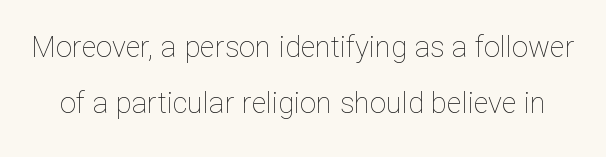
{"italic": "no", "bold": "no", "weight": "thin", "width": "normal", "stroke_contrast": "low", "x_height": "medium", "monospaced": "no", "underline": "no", "line_spacing": "loose", "line_spacing_ratio": 1.94, "letter_spacing": "normal", "letter_spacing_em": 0.0, "glyph_px": 29}
